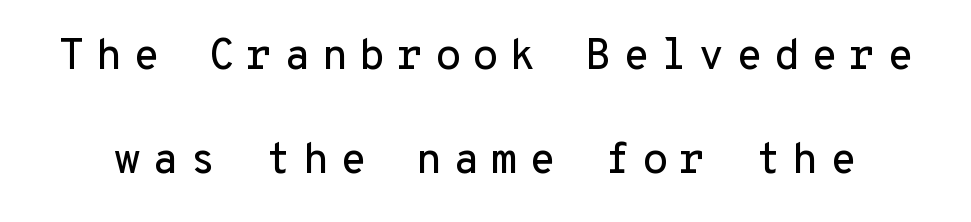
{"serif": "no", "italic": "no", "width": "normal", "stroke_contrast": "low", "x_height": "medium", "monospaced": "yes", "underline": "no", "line_spacing": "loose", "line_spacing_ratio": 2.43, "letter_spacing": "wide", "letter_spacing_em": 0.26, "glyph_px": 43}
